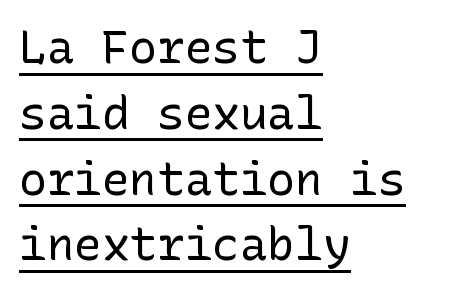
Q: Is the text bold? A: No.
Q: Is the text italic (slanted)? A: No, it is upright.
Q: Is the typeface a serif or a sans-serif typeface? A: Sans-serif.
Q: Is the text underlined? A: Yes.
Q: How is the paragraph aligned? A: Left-aligned.
Q: Is the spacing between letters normal or unusually wide? A: Normal.
Q: Is the spacing between lines tight, normal or loose? A: Normal.
Q: Width (condensed, normal, or wide)? A: Normal.
Q: Stroke contrast? A: Low.
Q: x-height? A: Medium.
